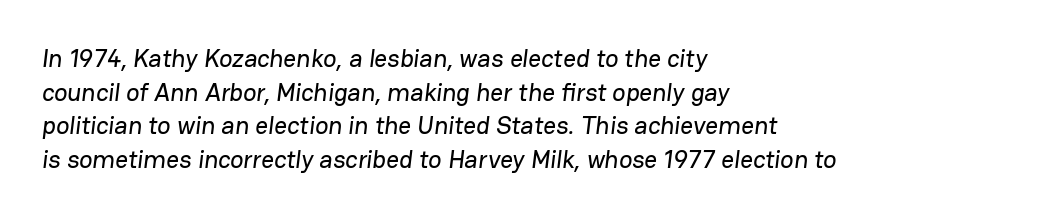
Q: Is the text underlined? A: No.
Q: How is the paragraph aligned? A: Left-aligned.
Q: Is the spacing between letters normal or unusually wide? A: Normal.
Q: Is the spacing between lines tight, normal or loose? A: Normal.
